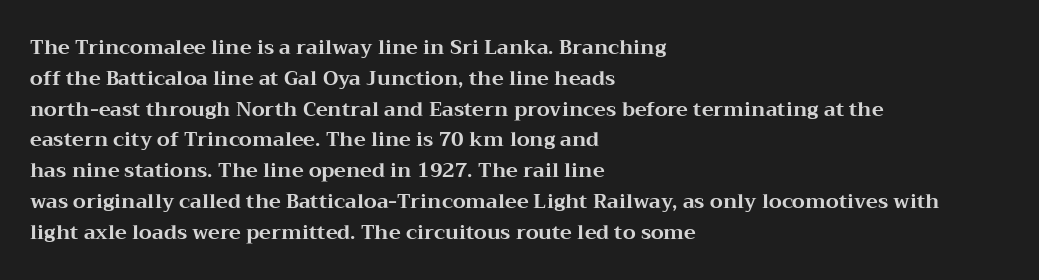
Q: Is the text bold? A: Yes.
Q: Is the text italic (slanted)? A: No, it is upright.
Q: Is the text underlined? A: No.
Q: How is the paragraph aligned? A: Left-aligned.
Q: Is the spacing between letters normal or unusually wide? A: Normal.
Q: Is the spacing between lines tight, normal or loose? A: Normal.
